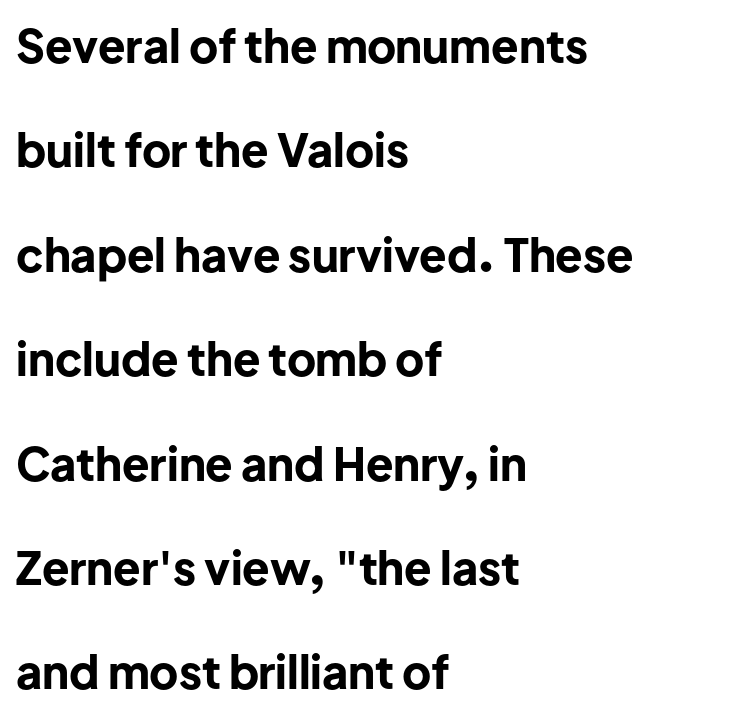
Q: Is the text bold? A: Yes.
Q: Is the text italic (slanted)? A: No, it is upright.
Q: Is the typeface a serif or a sans-serif typeface? A: Sans-serif.
Q: Is the text underlined? A: No.
Q: How is the paragraph aligned? A: Left-aligned.
Q: Is the spacing between letters normal or unusually wide? A: Normal.
Q: Is the spacing between lines tight, normal or loose? A: Loose.
Q: Width (condensed, normal, or wide)? A: Normal.
Q: Stroke contrast? A: Low.
Q: x-height? A: Medium.
Q: Monospaced? A: No.
